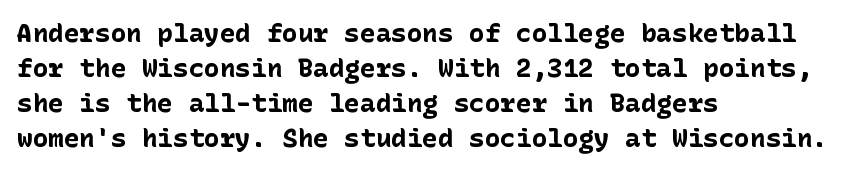
{"italic": "no", "bold": "yes", "underline": "no", "align": "left", "line_spacing": "normal", "line_spacing_ratio": 1.35, "letter_spacing": "normal", "letter_spacing_em": 0.0, "glyph_px": 26}
